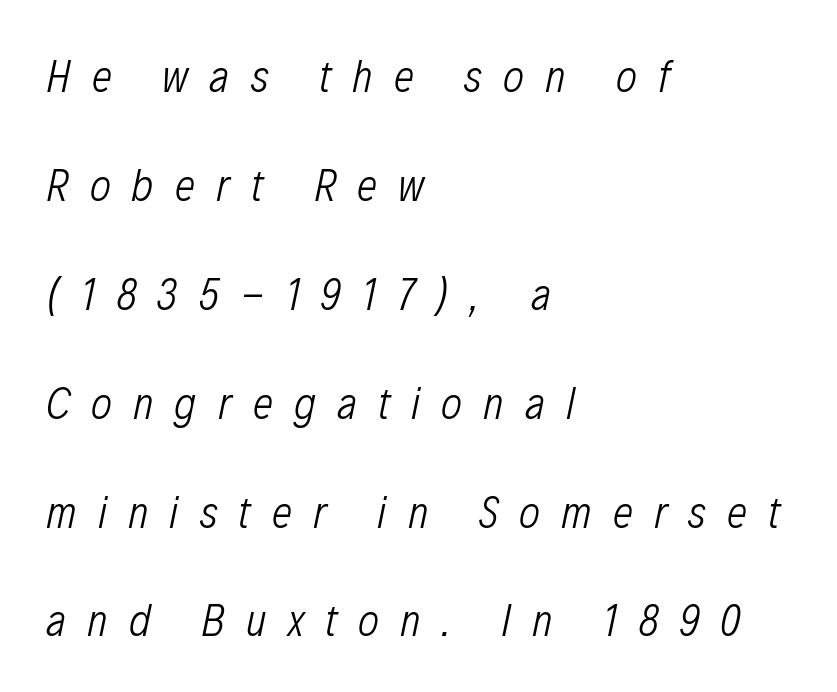
Q: Is the text bold? A: No.
Q: Is the text italic (slanted)? A: Yes, it leans right by about 12 degrees.
Q: Is the text underlined? A: No.
Q: How is the paragraph aligned? A: Left-aligned.
Q: Is the spacing between letters normal or unusually wide? A: Unusually wide.
Q: Is the spacing between lines tight, normal or loose? A: Loose.
Q: Width (condensed, normal, or wide)? A: Condensed.
Q: Stroke contrast? A: Low.
Q: x-height? A: Medium.
Q: Monospaced? A: No.
